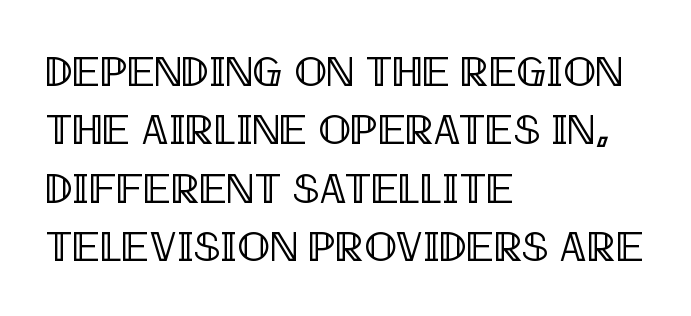
The image shows 43 px condensed type, upright; set left-aligned, normal line spacing (1.36x), normal letter spacing, not underlined; a large x-height.
